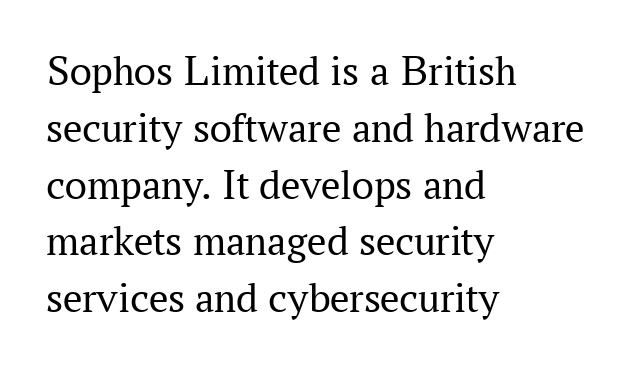
{"serif": "yes", "italic": "no", "bold": "no", "weight": "regular", "width": "normal", "stroke_contrast": "medium", "x_height": "medium", "monospaced": "no", "underline": "no", "align": "left", "line_spacing": "normal", "line_spacing_ratio": 1.32, "letter_spacing": "normal", "letter_spacing_em": 0.0, "glyph_px": 43}
